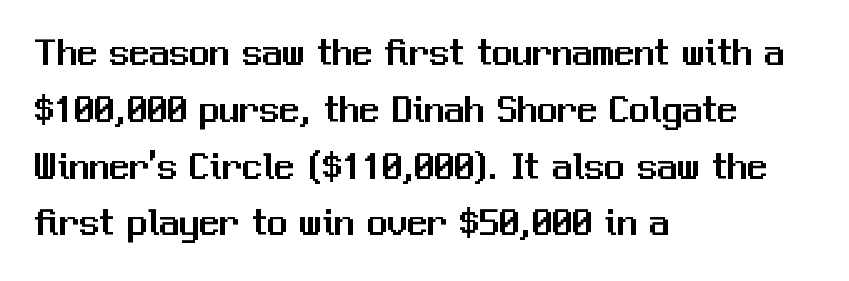
The image shows 40 px sans-serif type, upright; set left-aligned, normal line spacing (1.42x), normal letter spacing, not underlined; medium stroke contrast and a medium x-height.
